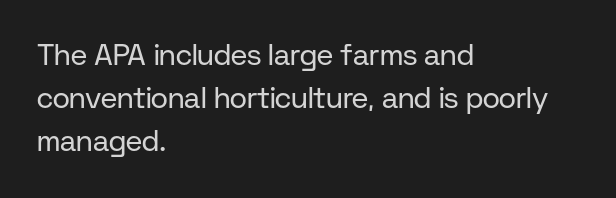
Q: Is the text bold? A: No.
Q: Is the text italic (slanted)? A: No, it is upright.
Q: Is the typeface a serif or a sans-serif typeface? A: Sans-serif.
Q: Is the text underlined? A: No.
Q: How is the paragraph aligned? A: Left-aligned.
Q: Is the spacing between letters normal or unusually wide? A: Normal.
Q: Is the spacing between lines tight, normal or loose? A: Normal.
Q: Width (condensed, normal, or wide)? A: Normal.
Q: Stroke contrast? A: Low.
Q: x-height? A: Medium.
Q: Monospaced? A: No.
